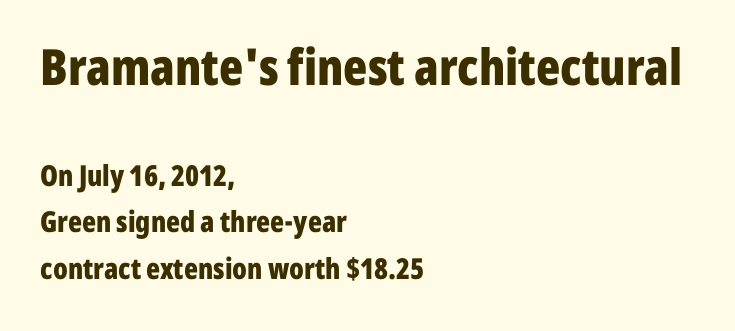
Q: Is the text bold? A: Yes.
Q: Is the text italic (slanted)? A: No, it is upright.
Q: Is the typeface a serif or a sans-serif typeface? A: Sans-serif.
Q: Is the text underlined? A: No.
Q: How is the paragraph aligned? A: Left-aligned.
Q: Is the spacing between letters normal or unusually wide? A: Normal.
Q: Is the spacing between lines tight, normal or loose? A: Normal.
Q: Which block of text is set in a larger size, the first (top) or the second (bottom)? A: The first (top) one.
Q: Width (condensed, normal, or wide)? A: Condensed.
Q: Stroke contrast? A: Low.
Q: x-height? A: Medium.
Q: Monospaced? A: No.
